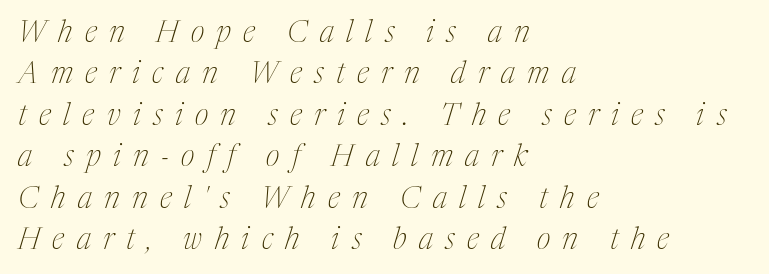
A typesetter would call this proportional, since set widths differ per character. Glyph-to-glyph distance is far greater than everyday printed text. Caption: multi-line text, flush left, ragged right. An italicized treatment has been applied to the whole sample. Glance below the letters and you will spot only blank space. The characters display serif detailing at their extremities.
